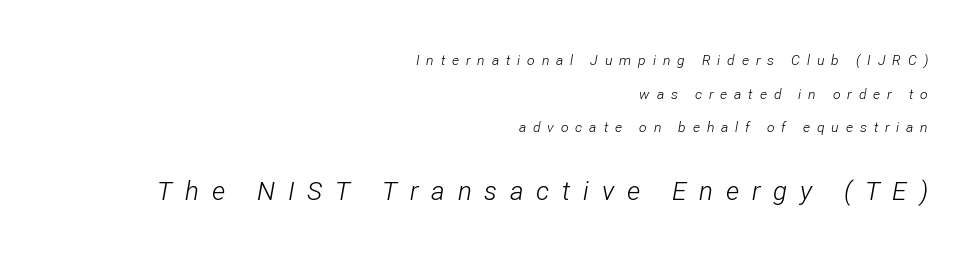
{"italic": "yes", "lean": "right", "slant_degrees": 12, "bold": "no", "underline": "no", "align": "right", "line_spacing": "loose", "line_spacing_ratio": 2.4, "letter_spacing": "wide", "letter_spacing_em": 0.49, "larger_block": "second", "size_ratio": 1.86, "glyph_px": 26}
